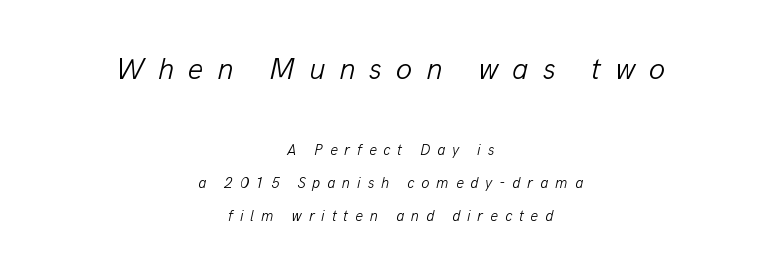
{"italic": "yes", "lean": "right", "slant_degrees": 13, "bold": "no", "weight": "light", "width": "normal", "stroke_contrast": "low", "x_height": "medium", "monospaced": "no", "underline": "no", "align": "center", "line_spacing": "loose", "line_spacing_ratio": 2.2, "letter_spacing": "wide", "letter_spacing_em": 0.46, "larger_block": "first", "size_ratio": 2.0, "glyph_px": 30}
